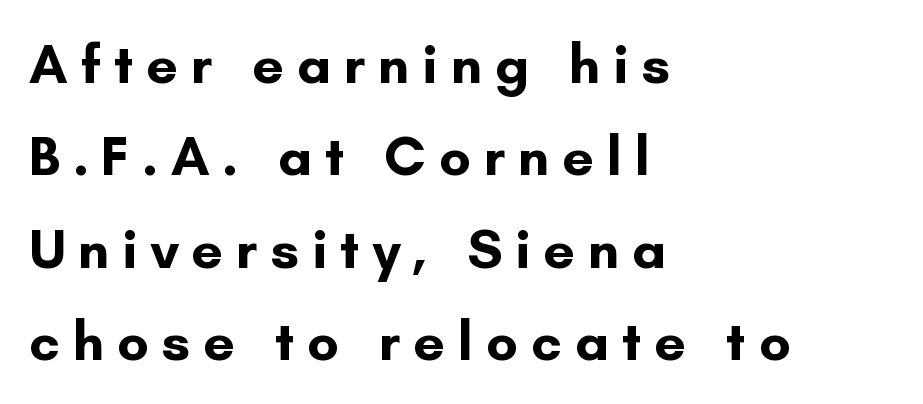
These lines carry a lot of weight — the face is fully bold. If you drew a ruler down the left edge, every line would touch it. It's the straight-up-and-down kind of type. Is this a fixed-width face? No — the glyphs have proportional, varying widths.
